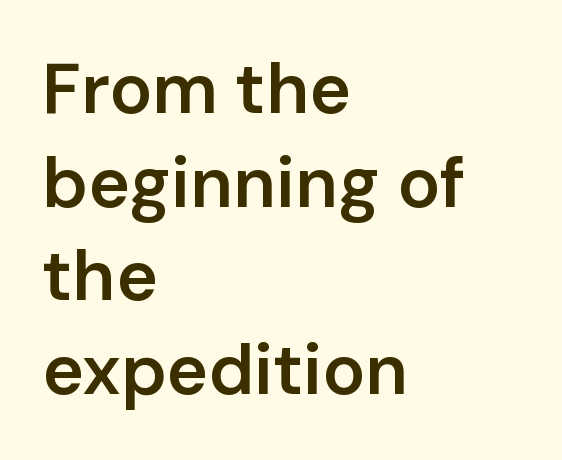
Q: Is the text bold? A: Semi-bold.
Q: Is the text italic (slanted)? A: No, it is upright.
Q: Is the typeface a serif or a sans-serif typeface? A: Sans-serif.
Q: Is the text underlined? A: No.
Q: How is the paragraph aligned? A: Left-aligned.
Q: Is the spacing between letters normal or unusually wide? A: Normal.
Q: Is the spacing between lines tight, normal or loose? A: Normal.
Q: Width (condensed, normal, or wide)? A: Normal.
Q: Stroke contrast? A: Low.
Q: x-height? A: Medium.
Q: Monospaced? A: No.
